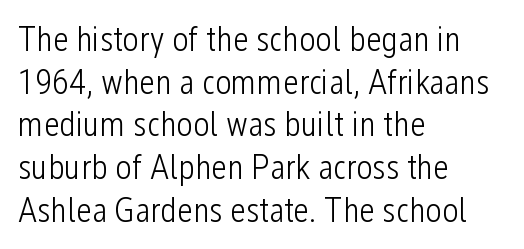
Q: Is the text bold? A: No.
Q: Is the text italic (slanted)? A: No, it is upright.
Q: Is the typeface a serif or a sans-serif typeface? A: Sans-serif.
Q: Is the text underlined? A: No.
Q: How is the paragraph aligned? A: Left-aligned.
Q: Is the spacing between letters normal or unusually wide? A: Normal.
Q: Width (condensed, normal, or wide)? A: Condensed.
Q: Stroke contrast? A: Low.
Q: x-height? A: Medium.
Q: Monospaced? A: No.
